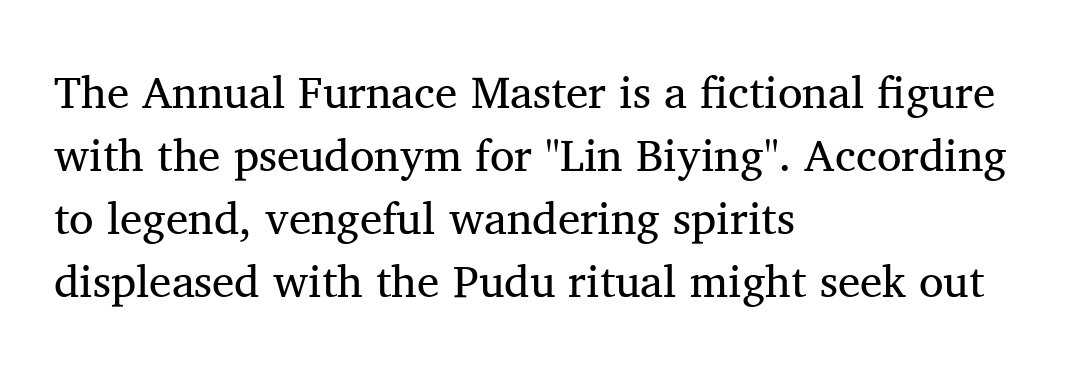
Q: Is the text bold? A: No.
Q: Is the text italic (slanted)? A: No, it is upright.
Q: Is the typeface a serif or a sans-serif typeface? A: Serif.
Q: Is the text underlined? A: No.
Q: How is the paragraph aligned? A: Left-aligned.
Q: Is the spacing between letters normal or unusually wide? A: Normal.
Q: Is the spacing between lines tight, normal or loose? A: Normal.
Q: Width (condensed, normal, or wide)? A: Normal.
Q: Stroke contrast? A: Medium.
Q: x-height? A: Medium.
Q: Monospaced? A: No.
